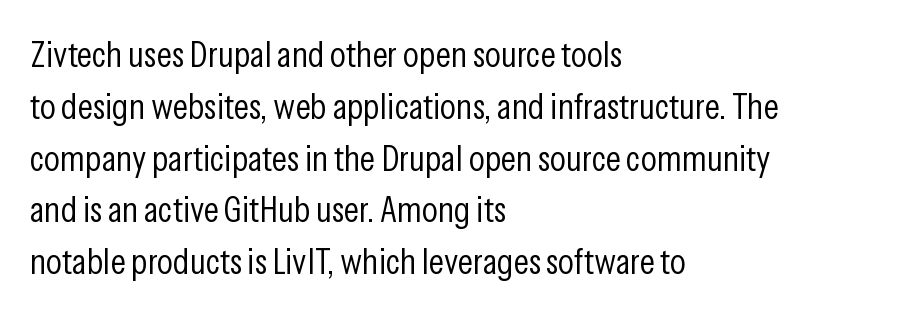
{"serif": "no", "italic": "no", "bold": "no", "weight": "light", "width": "condensed", "stroke_contrast": "low", "x_height": "medium", "monospaced": "no", "underline": "no", "align": "left", "line_spacing": "normal", "line_spacing_ratio": 1.4, "letter_spacing": "normal", "letter_spacing_em": 0.0, "glyph_px": 37}
